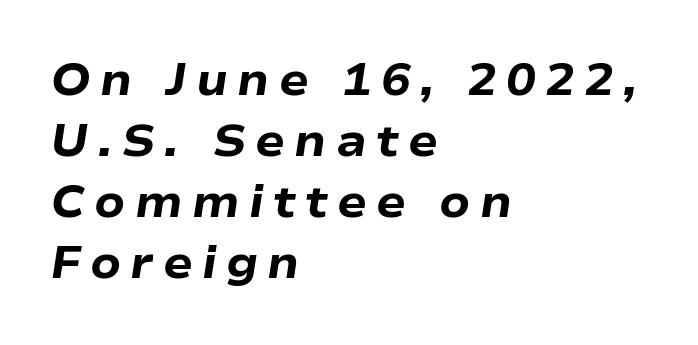
The image shows 44 px heavy, wide type, italic (leaning right); set left-aligned, normal line spacing (1.39x), unusually wide letter spacing (+0.21 em), not underlined; low stroke contrast and a medium x-height.
